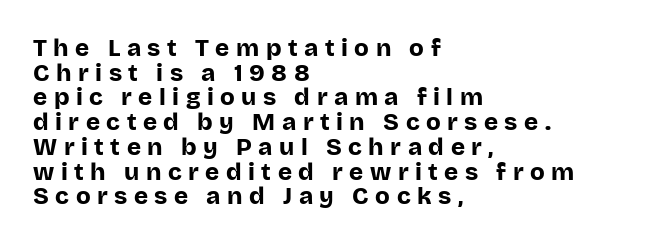
The image shows 24 px bold type, upright; set left-aligned, tight line spacing (1.03x), unusually wide letter spacing (+0.27 em), not underlined.
